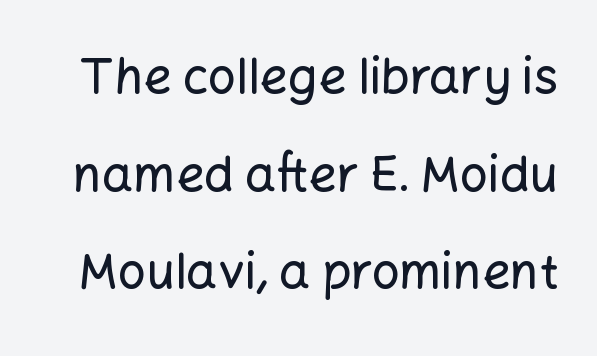
{"serif": "no", "italic": "no", "width": "normal", "stroke_contrast": "low", "x_height": "medium", "monospaced": "no", "underline": "no", "line_spacing": "loose", "line_spacing_ratio": 1.99, "letter_spacing": "normal", "letter_spacing_em": 0.0, "glyph_px": 49}
